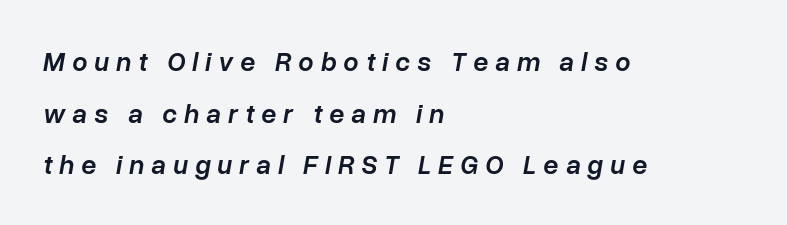
{"italic": "yes", "lean": "right", "slant_degrees": 10, "bold": "semi", "underline": "no", "align": "left", "line_spacing": "loose", "line_spacing_ratio": 1.91, "letter_spacing": "wide", "letter_spacing_em": 0.26, "glyph_px": 27}
